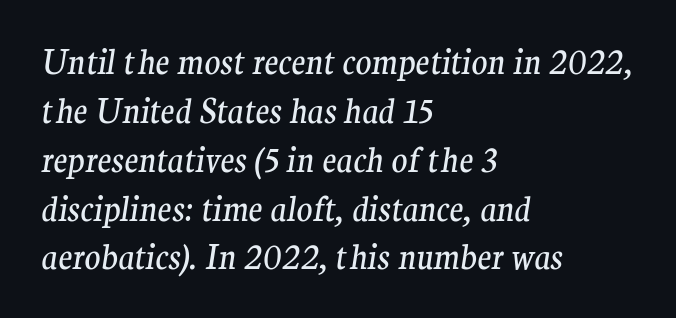
Plain, unruled lines of type. The rendering keeps characters at their native spacing. Slant detected: the letters are inclined. This reads as an unemphasized weight, regular at the heaviest.
